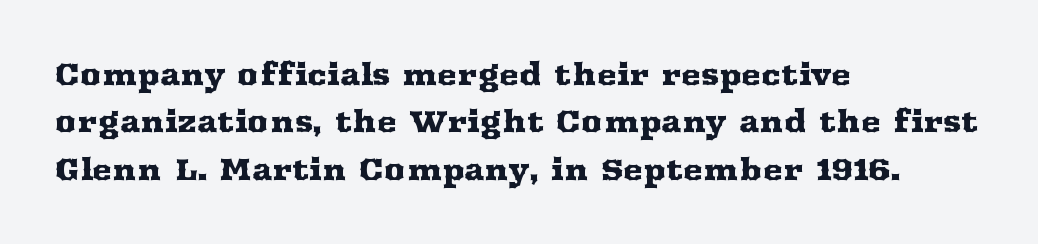
Q: Is the text italic (slanted)? A: No, it is upright.
Q: Is the typeface a serif or a sans-serif typeface? A: Serif.
Q: Is the text underlined? A: No.
Q: How is the paragraph aligned? A: Left-aligned.
Q: Is the spacing between letters normal or unusually wide? A: Normal.
Q: Is the spacing between lines tight, normal or loose? A: Normal.
Q: Width (condensed, normal, or wide)? A: Wide.
Q: Stroke contrast? A: Medium.
Q: x-height? A: Medium.
Q: Monospaced? A: No.
